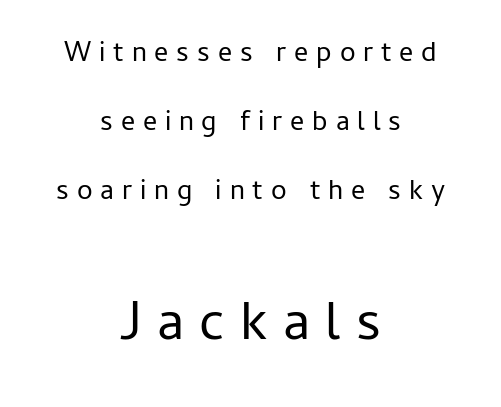
Q: Is the text bold? A: No.
Q: Is the text italic (slanted)? A: No, it is upright.
Q: Is the typeface a serif or a sans-serif typeface? A: Sans-serif.
Q: Is the text underlined? A: No.
Q: How is the paragraph aligned? A: Centered.
Q: Is the spacing between letters normal or unusually wide? A: Unusually wide.
Q: Is the spacing between lines tight, normal or loose? A: Loose.
Q: Which block of text is set in a larger size, the first (top) or the second (bottom)? A: The second (bottom) one.
Q: Width (condensed, normal, or wide)? A: Normal.
Q: Stroke contrast? A: Low.
Q: x-height? A: Medium.
Q: Monospaced? A: No.
